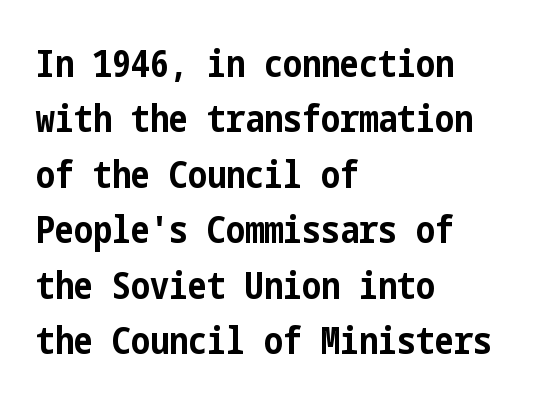
{"serif": "no", "italic": "no", "bold": "yes", "weight": "bold", "width": "condensed", "stroke_contrast": "low", "x_height": "medium", "underline": "no", "align": "left", "line_spacing": "normal", "line_spacing_ratio": 1.46, "letter_spacing": "normal", "letter_spacing_em": 0.0, "glyph_px": 38}
